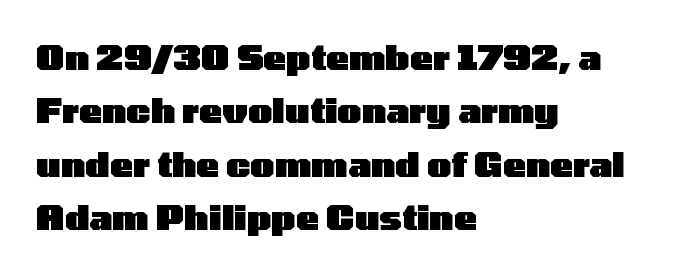
{"serif": "no", "italic": "no", "bold": "yes", "weight": "heavy", "width": "wide", "stroke_contrast": "low", "x_height": "medium", "monospaced": "no", "underline": "no", "align": "left", "line_spacing": "normal", "line_spacing_ratio": 1.57, "letter_spacing": "normal", "letter_spacing_em": 0.0, "glyph_px": 34}
